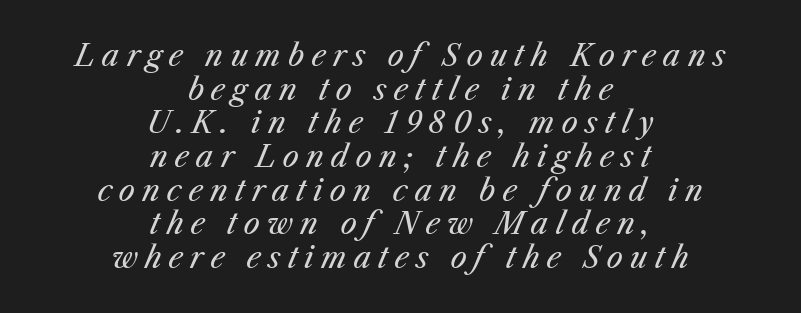
Observe the wide spacing: letters keep a clear distance from each other. Each line is balanced around a shared central axis. Heaviness? Minimal to ordinary, like unemphasized prose. Think of a printed novel: that variable character pitch is what you see here.
